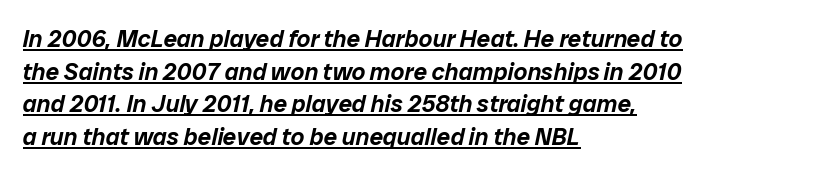
{"italic": "yes", "lean": "right", "slant_degrees": 12, "underline": "yes", "align": "left", "line_spacing": "normal", "line_spacing_ratio": 1.36, "letter_spacing": "normal", "letter_spacing_em": 0.0, "glyph_px": 24}
